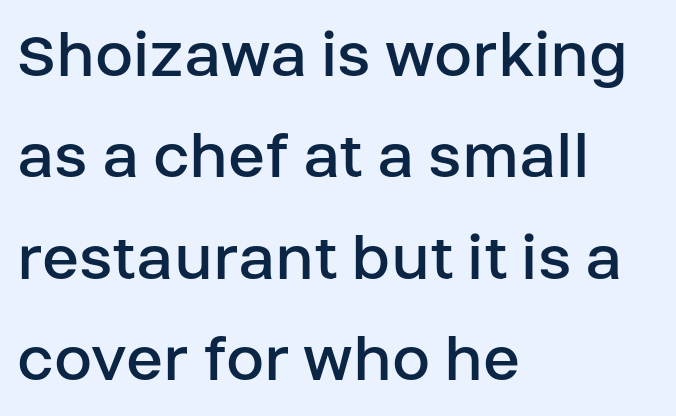
{"serif": "no", "italic": "no", "bold": "no", "weight": "regular", "width": "normal", "stroke_contrast": "low", "x_height": "large", "monospaced": "no", "underline": "no", "align": "left", "line_spacing": "normal", "line_spacing_ratio": 1.47, "letter_spacing": "normal", "letter_spacing_em": 0.0, "glyph_px": 69}
